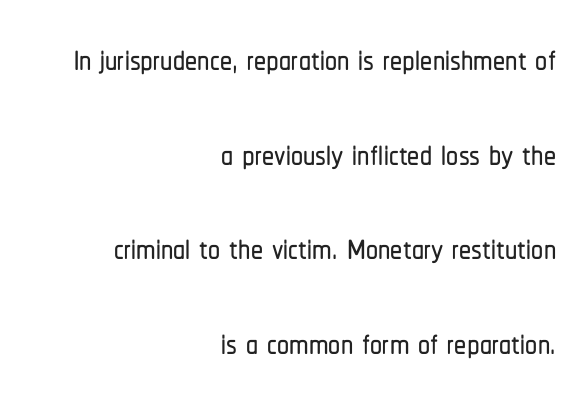
{"serif": "no", "italic": "no", "width": "condensed", "stroke_contrast": "low", "x_height": "medium", "monospaced": "no", "underline": "no", "align": "right", "line_spacing": "loose", "line_spacing_ratio": 1.97, "letter_spacing": "normal", "letter_spacing_em": 0.0, "glyph_px": 48}
